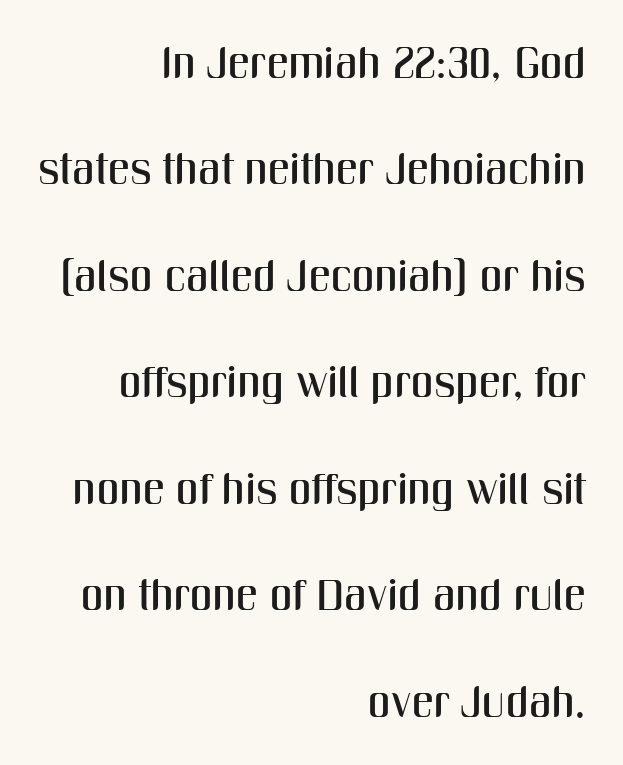
Every stem runs plumb, perpendicular to the baseline. The zone under the glyphs is completely vacant. This sample uses a sans-serif face. The lines in this sample share a right terminus and differ only in where they begin. Loosely led — the rows are spread out.
